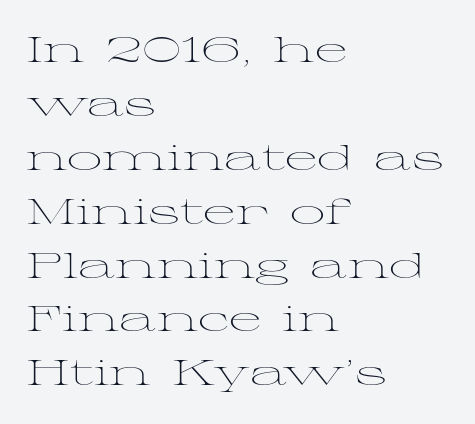
{"serif": "yes", "italic": "no", "bold": "no", "weight": "light", "width": "wide", "stroke_contrast": "medium", "x_height": "medium", "monospaced": "no", "underline": "no", "align": "left", "line_spacing": "normal", "line_spacing_ratio": 1.54, "letter_spacing": "normal", "letter_spacing_em": 0.0, "glyph_px": 35}
